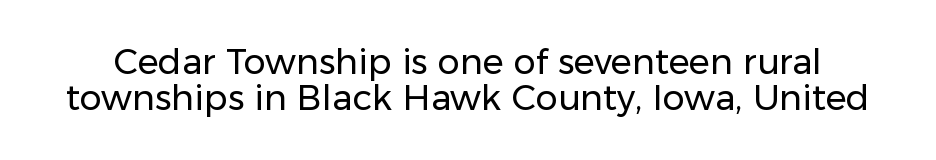
The image shows 35 px regular-weight sans-serif type, upright; set tight line spacing (1.04x), normal letter spacing, not underlined; low stroke contrast and a medium x-height.
